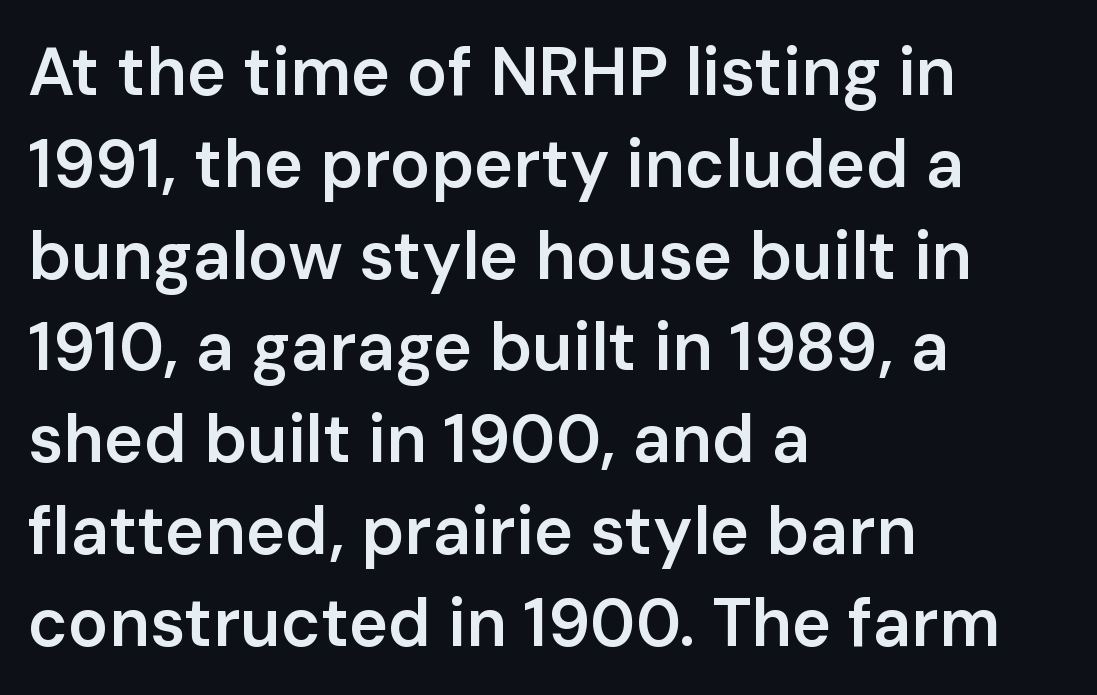
Upright lettering throughout. In CSS terms this would be text-align: left. Font category for this specimen: sans-serif. You could not count columns in this text — the font is proportionally spaced. How are the letters spaced? Ordinarily, with no added tracking. I'd describe the lettering as semibold — firm but not a full bold.
